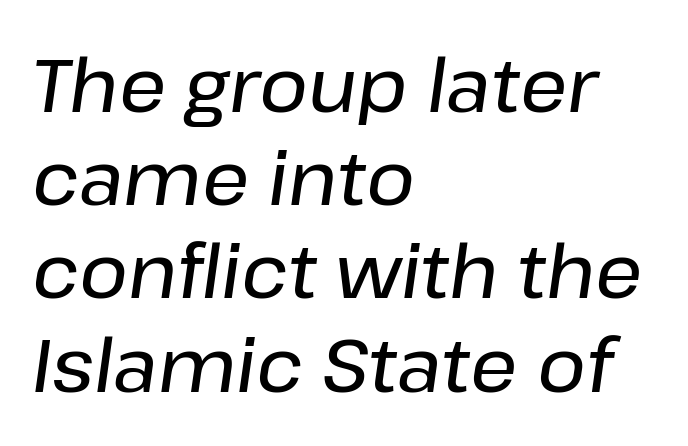
Q: Is the text italic (slanted)? A: Yes, it leans right by about 8 degrees.
Q: Is the text underlined? A: No.
Q: How is the paragraph aligned? A: Left-aligned.
Q: Is the spacing between letters normal or unusually wide? A: Normal.
Q: Is the spacing between lines tight, normal or loose? A: Normal.
Q: Width (condensed, normal, or wide)? A: Normal.
Q: Stroke contrast? A: Low.
Q: x-height? A: Medium.
Q: Monospaced? A: No.
